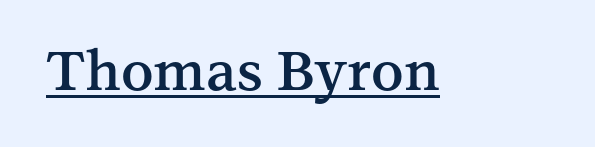
The face used here is rendered with its standard letterfit. Look at the stroke-to-counter ratio: somewhat heavy, a semibold. Somebody hit Ctrl+U on this one — the words are underlined. Think of a printed novel: that variable character pitch is what you see here. This is serif lettering, the kind often seen in printed books.
